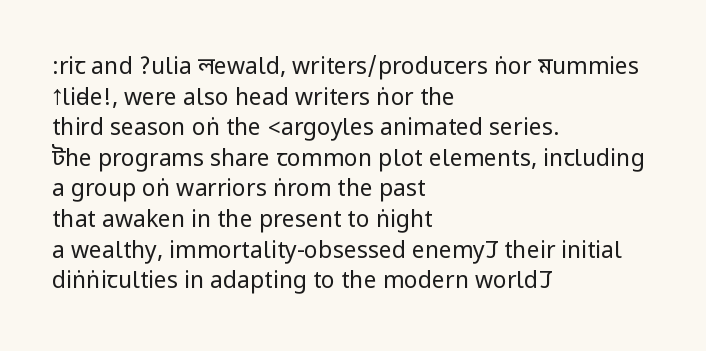
Q: Is the text bold? A: No.
Q: Is the text italic (slanted)? A: No, it is upright.
Q: Is the text underlined? A: No.
Q: How is the paragraph aligned? A: Left-aligned.
Q: Is the spacing between letters normal or unusually wide? A: Normal.
Q: Is the spacing between lines tight, normal or loose? A: Normal.
